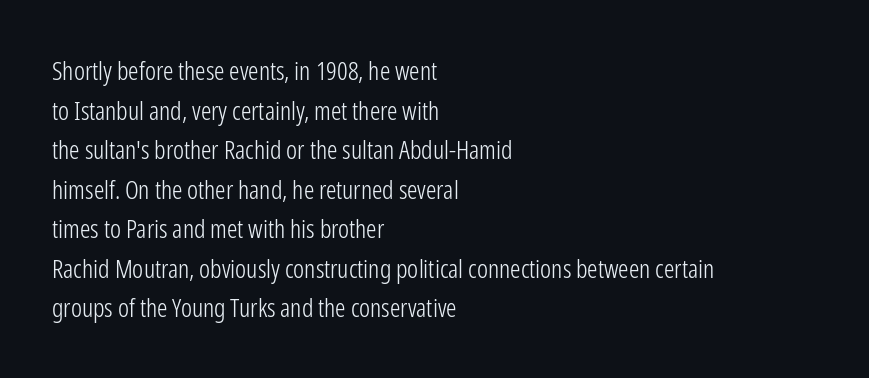
The block of text has a typical density, with ordinary space between rows. The line texture is even and compact thanks to regular tracking. Nothing heavy about these letters — not bold at all. Which margin do the lines hug? The left one — the right edge is uneven.
